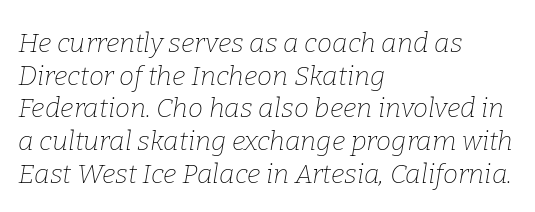
{"italic": "yes", "lean": "right", "slant_degrees": 9, "bold": "no", "underline": "no", "align": "left", "line_spacing_ratio": 1.21, "letter_spacing": "normal", "letter_spacing_em": 0.0, "glyph_px": 27}
